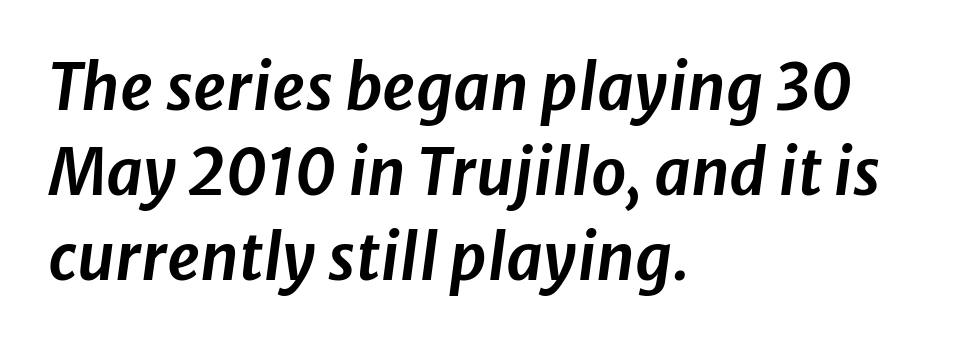
Q: Is the text italic (slanted)? A: Yes, it leans right by about 8 degrees.
Q: Is the text underlined? A: No.
Q: How is the paragraph aligned? A: Left-aligned.
Q: Is the spacing between letters normal or unusually wide? A: Normal.
Q: Is the spacing between lines tight, normal or loose? A: Normal.
Q: Width (condensed, normal, or wide)? A: Normal.
Q: Stroke contrast? A: Low.
Q: x-height? A: Medium.
Q: Monospaced? A: No.
